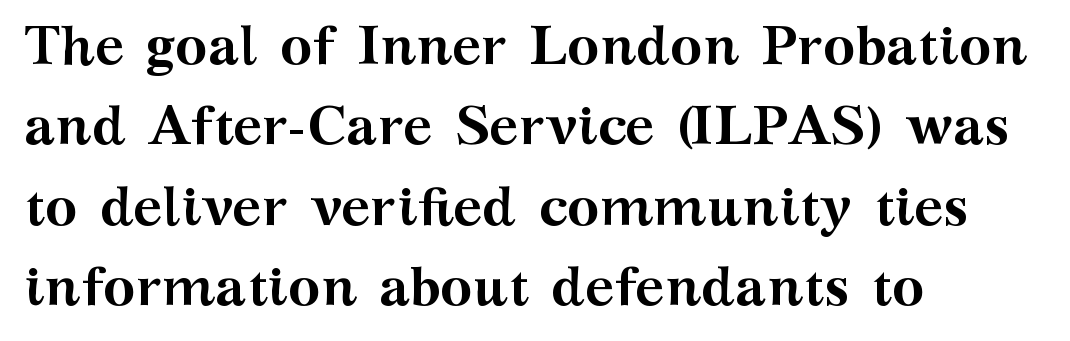
{"serif": "yes", "italic": "no", "bold": "yes", "weight": "semibold", "width": "wide", "stroke_contrast": "medium", "x_height": "medium", "monospaced": "no", "underline": "no", "align": "left", "line_spacing": "normal", "line_spacing_ratio": 1.46, "letter_spacing": "normal", "letter_spacing_em": 0.0, "glyph_px": 55}
